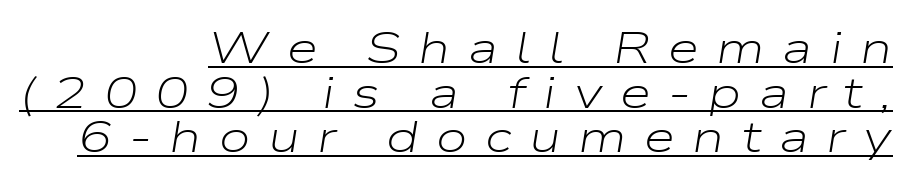
Q: Is the text bold? A: No.
Q: Is the text italic (slanted)? A: Yes, it leans right by about 9 degrees.
Q: Is the text underlined? A: Yes.
Q: How is the paragraph aligned? A: Right-aligned.
Q: Is the spacing between letters normal or unusually wide? A: Unusually wide.
Q: Is the spacing between lines tight, normal or loose? A: Tight.
Q: Width (condensed, normal, or wide)? A: Wide.
Q: Stroke contrast? A: Low.
Q: x-height? A: Medium.
Q: Monospaced? A: No.
